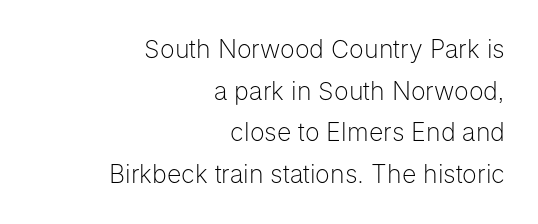
{"italic": "no", "bold": "no", "underline": "no", "align": "right", "line_spacing": "normal", "line_spacing_ratio": 1.67, "letter_spacing": "normal", "letter_spacing_em": 0.0, "glyph_px": 25}
